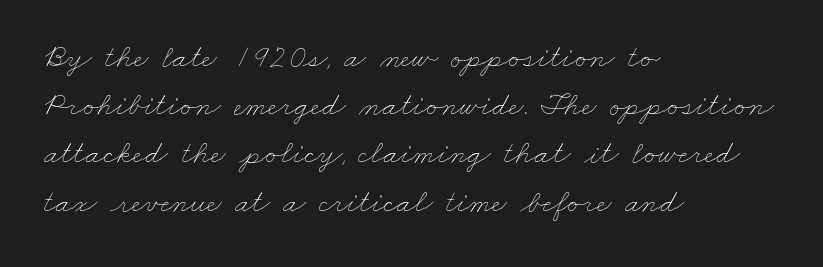
Caption: face not bold, strokes unweighted. Clear beneath every line of the passage. The lines sit at an ordinary, default distance from one another. Where is the straight margin? On the left.
